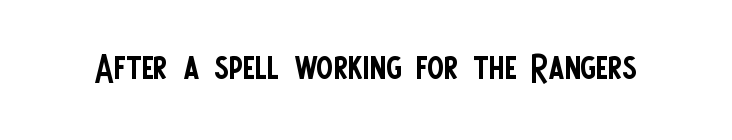
Is the stroke heavy? The answer is a plain regular-or-lighter. Observe the absence of serifs on each vertical stroke in this sample. No extra tracking has been applied to these lines. Looks like regular typesetting: each glyph gets only the width it needs. Check under the words: just untouched page. The font's upright variant was chosen for this text.
